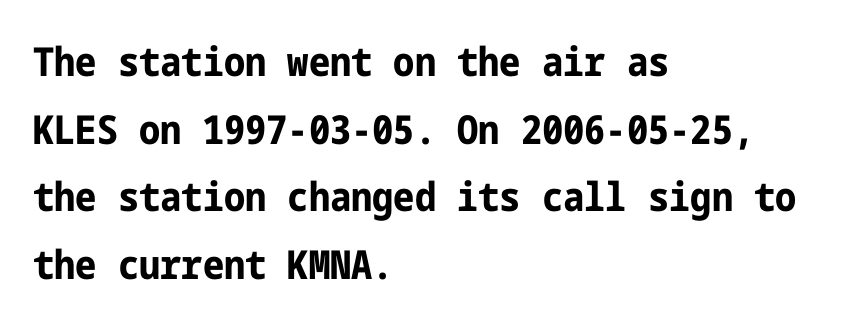
{"serif": "no", "italic": "no", "bold": "yes", "weight": "bold", "width": "condensed", "stroke_contrast": "low", "x_height": "medium", "underline": "no", "align": "left", "line_spacing": "normal", "line_spacing_ratio": 1.69, "letter_spacing": "normal", "letter_spacing_em": 0.0, "glyph_px": 40}
